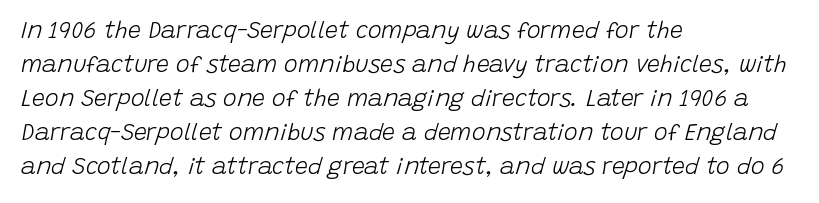
Q: Is the text bold? A: No.
Q: Is the text italic (slanted)? A: Yes, it leans right by about 15 degrees.
Q: Is the text underlined? A: No.
Q: How is the paragraph aligned? A: Left-aligned.
Q: Is the spacing between letters normal or unusually wide? A: Normal.
Q: Is the spacing between lines tight, normal or loose? A: Normal.
